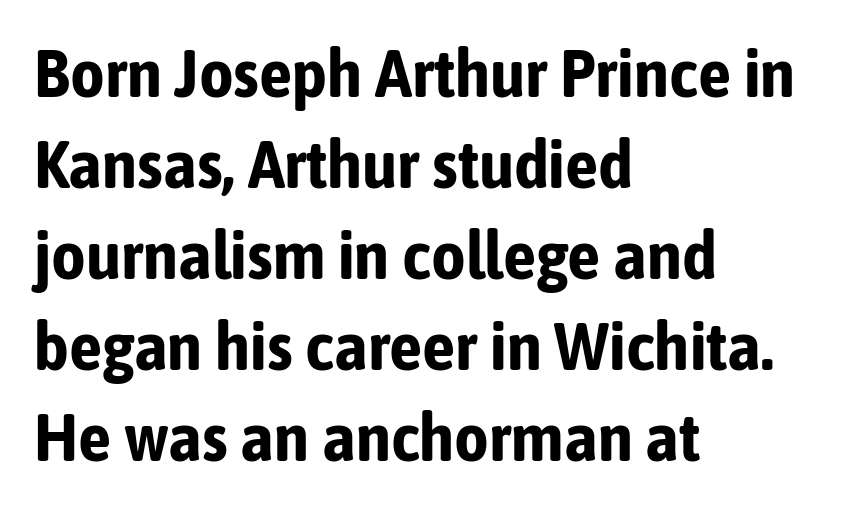
These lines stack with their left ends in a neat column. In terms of letterform style, serifs are entirely absent. Honestly, the letter spacing is just normal — you wouldn't notice it. Honestly, there is no underline to notice here at all. These lines carry a lot of weight — the face is fully bold.
